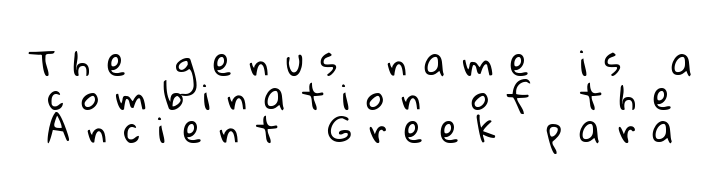
Q: Is the text bold? A: No.
Q: Is the typeface a serif or a sans-serif typeface? A: Sans-serif.
Q: Is the text underlined? A: No.
Q: Is the spacing between letters normal or unusually wide? A: Unusually wide.
Q: Is the spacing between lines tight, normal or loose? A: Tight.
Q: Width (condensed, normal, or wide)? A: Normal.
Q: Stroke contrast? A: Low.
Q: x-height? A: Medium.
Q: Monospaced? A: No.
